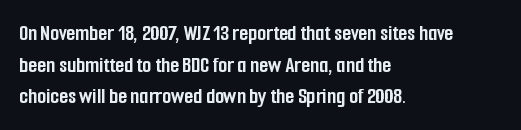
Q: Is the text bold? A: Yes.
Q: Is the text italic (slanted)? A: No, it is upright.
Q: Is the text underlined? A: No.
Q: How is the paragraph aligned? A: Left-aligned.
Q: Is the spacing between letters normal or unusually wide? A: Normal.
Q: Is the spacing between lines tight, normal or loose? A: Normal.
